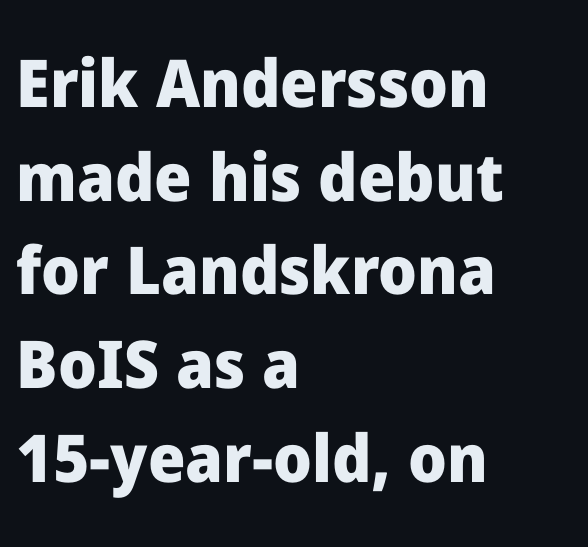
Q: Is the text bold? A: Yes.
Q: Is the text italic (slanted)? A: No, it is upright.
Q: Is the typeface a serif or a sans-serif typeface? A: Sans-serif.
Q: Is the text underlined? A: No.
Q: How is the paragraph aligned? A: Left-aligned.
Q: Is the spacing between letters normal or unusually wide? A: Normal.
Q: Is the spacing between lines tight, normal or loose? A: Normal.
Q: Width (condensed, normal, or wide)? A: Normal.
Q: Stroke contrast? A: Low.
Q: x-height? A: Medium.
Q: Monospaced? A: No.
